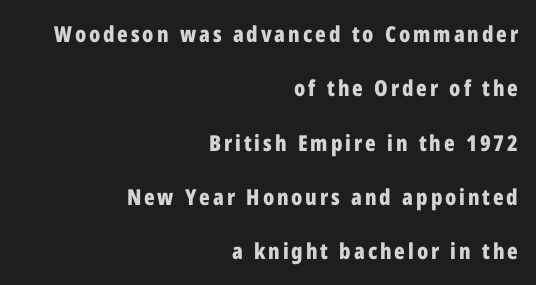
The image shows 22 px bold type, upright; set right-aligned, loose line spacing (2.47x), not underlined.
